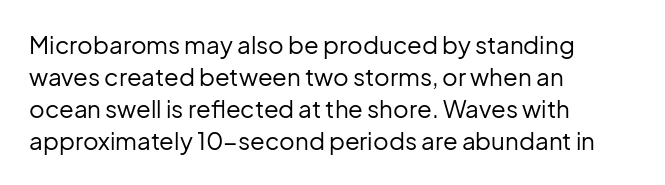
Q: Is the text bold? A: No.
Q: Is the text italic (slanted)? A: No, it is upright.
Q: Is the text underlined? A: No.
Q: How is the paragraph aligned? A: Left-aligned.
Q: Is the spacing between letters normal or unusually wide? A: Normal.
Q: Is the spacing between lines tight, normal or loose? A: Normal.
